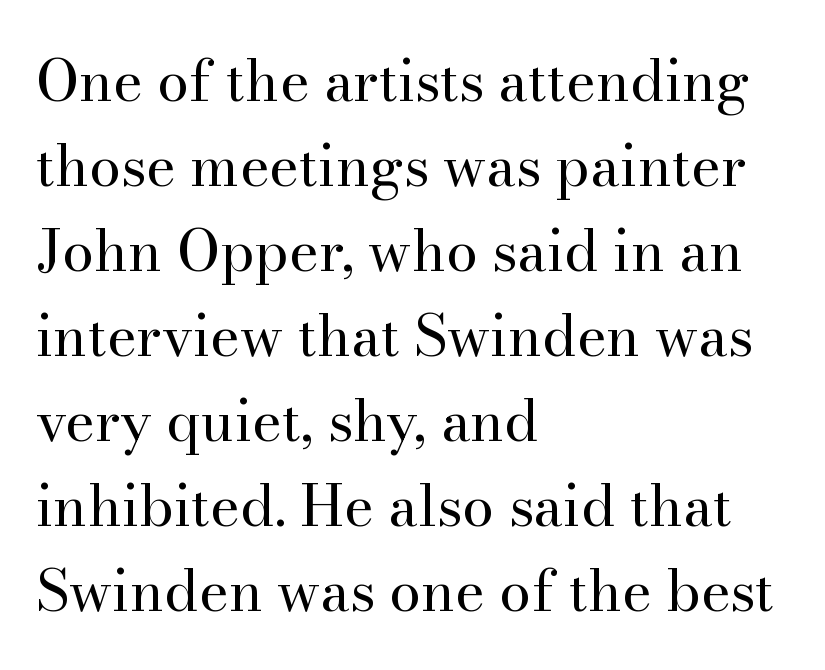
The image shows 57 px regular-weight serif type, upright; set left-aligned, normal line spacing (1.49x), normal letter spacing, not underlined; high stroke contrast and a small x-height.
